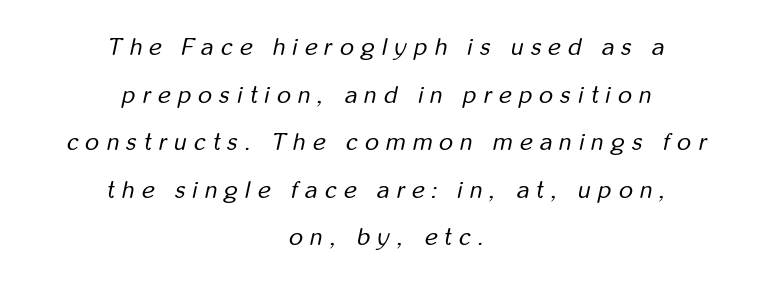
{"italic": "yes", "lean": "right", "slant_degrees": 12, "bold": "no", "underline": "no", "align": "center", "line_spacing": "loose", "line_spacing_ratio": 1.98, "letter_spacing": "wide", "letter_spacing_em": 0.31, "glyph_px": 24}
